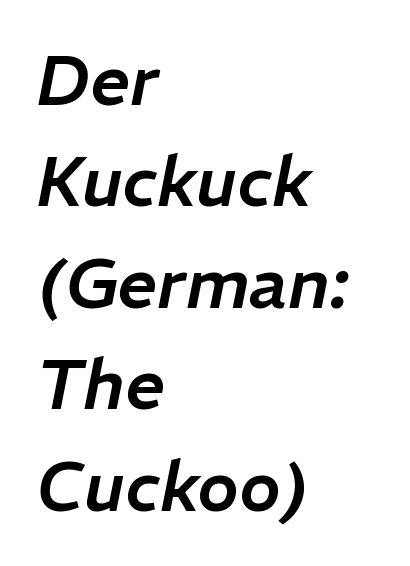
Q: Is the text italic (slanted)? A: Yes, it leans right by about 11 degrees.
Q: Is the text underlined? A: No.
Q: How is the paragraph aligned? A: Left-aligned.
Q: Is the spacing between letters normal or unusually wide? A: Normal.
Q: Is the spacing between lines tight, normal or loose? A: Normal.
Q: Width (condensed, normal, or wide)? A: Normal.
Q: Stroke contrast? A: Low.
Q: x-height? A: Medium.
Q: Monospaced? A: No.
